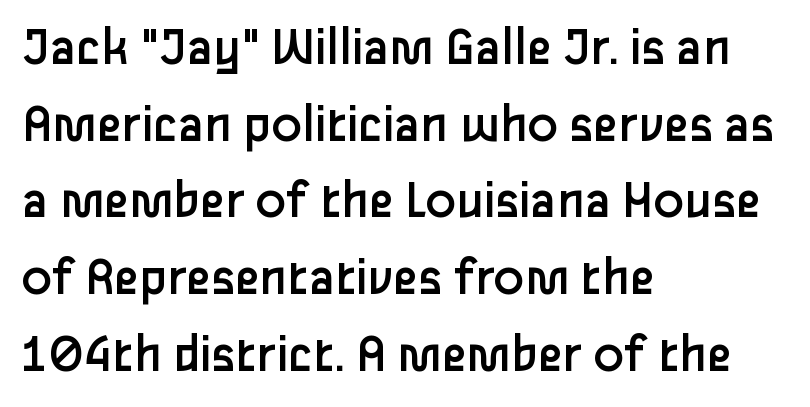
Q: Is the text bold? A: No.
Q: Is the text italic (slanted)? A: No, it is upright.
Q: Is the typeface a serif or a sans-serif typeface? A: Sans-serif.
Q: Is the text underlined? A: No.
Q: How is the paragraph aligned? A: Left-aligned.
Q: Is the spacing between letters normal or unusually wide? A: Normal.
Q: Is the spacing between lines tight, normal or loose? A: Normal.
Q: Width (condensed, normal, or wide)? A: Normal.
Q: Stroke contrast? A: Low.
Q: x-height? A: Medium.
Q: Monospaced? A: No.
